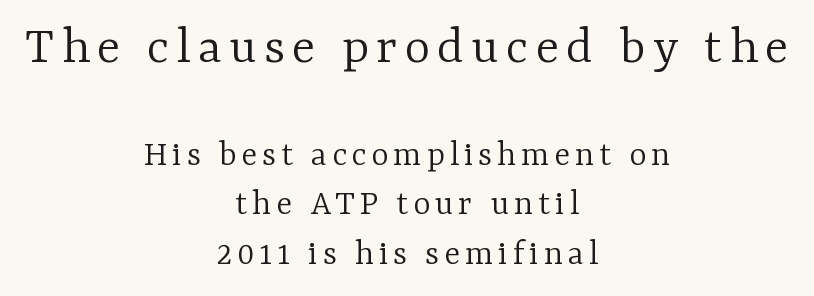
{"serif": "yes", "italic": "no", "bold": "no", "weight": "light", "width": "normal", "stroke_contrast": "low", "x_height": "medium", "monospaced": "no", "underline": "no", "align": "center", "line_spacing": "normal", "line_spacing_ratio": 1.33, "larger_block": "first", "size_ratio": 1.49, "glyph_px": 55}
